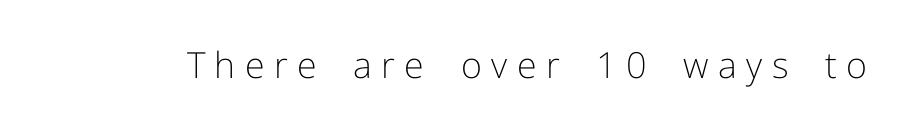
The image shows 36 px light sans-serif type, upright; set unusually wide letter spacing (+0.26 em), not underlined; low stroke contrast and a medium x-height.
